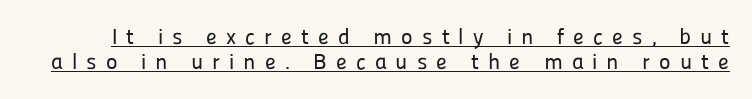
Q: Is the text italic (slanted)? A: No, it is upright.
Q: Is the text underlined? A: Yes.
Q: Is the spacing between letters normal or unusually wide? A: Unusually wide.
Q: Is the spacing between lines tight, normal or loose? A: Tight.
